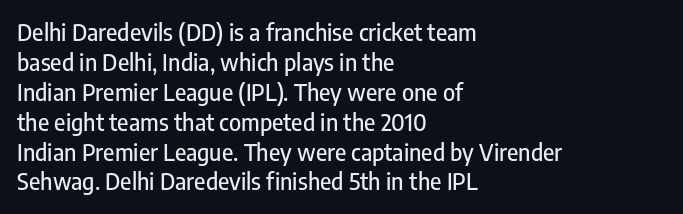
{"italic": "no", "underline": "no", "align": "left", "line_spacing": "normal", "line_spacing_ratio": 1.3, "letter_spacing": "normal", "letter_spacing_em": 0.0, "glyph_px": 23}
